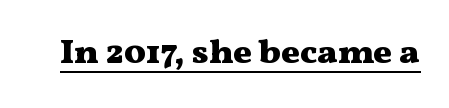
{"serif": "yes", "italic": "no", "bold": "yes", "weight": "heavy", "width": "wide", "stroke_contrast": "medium", "x_height": "medium", "monospaced": "no", "underline": "yes", "letter_spacing": "normal", "letter_spacing_em": 0.0, "glyph_px": 35}
